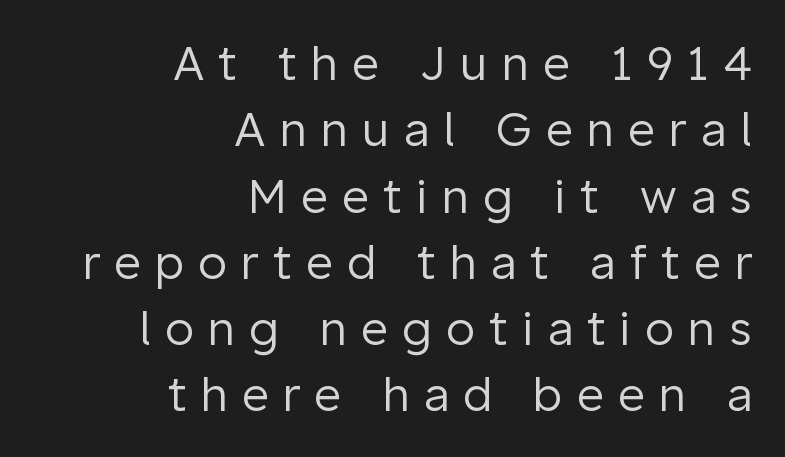
The image shows 47 px regular-weight sans-serif type, upright; set right-aligned, normal line spacing (1.41x), unusually wide letter spacing (+0.3 em), not underlined; low stroke contrast and a medium x-height.
